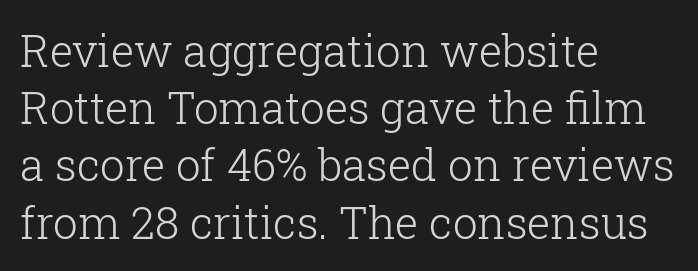
Each new line begins a customary step beneath the previous one. Line beginnings align vertically; line endings do not. The face used here is proportionally spaced, like ordinary book or web type. Heaviness? Minimal to ordinary, like unemphasized prose. Just letters on the line, the space beneath them empty. Tracking value appears to be zero — textbook default spacing.
